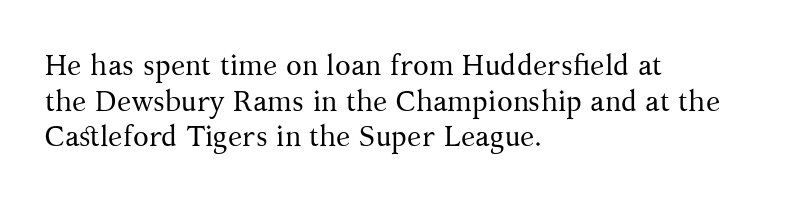
The image shows 29 px regular-weight serif type, upright; set left-aligned, line spacing 1.23x, normal letter spacing, not underlined; medium stroke contrast and a medium x-height.
